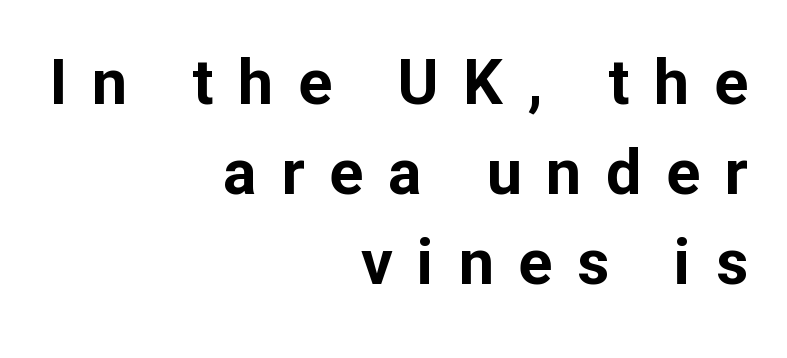
The image shows 63 px bold sans-serif type, upright; set right-aligned, normal line spacing (1.43x), unusually wide letter spacing (+0.39 em), not underlined; low stroke contrast and a medium x-height.
